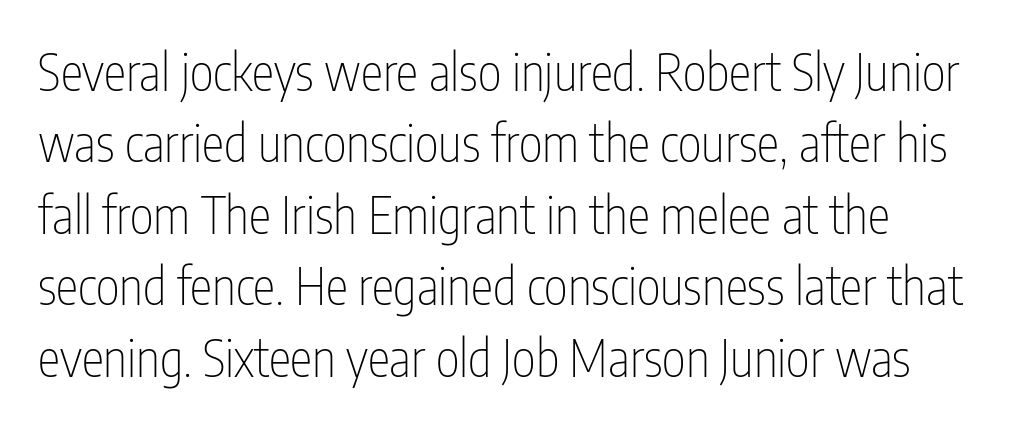
Q: Is the text bold? A: No.
Q: Is the text italic (slanted)? A: No, it is upright.
Q: Is the typeface a serif or a sans-serif typeface? A: Sans-serif.
Q: Is the text underlined? A: No.
Q: Is the spacing between letters normal or unusually wide? A: Normal.
Q: Is the spacing between lines tight, normal or loose? A: Normal.
Q: Width (condensed, normal, or wide)? A: Condensed.
Q: Stroke contrast? A: Low.
Q: x-height? A: Medium.
Q: Monospaced? A: No.
